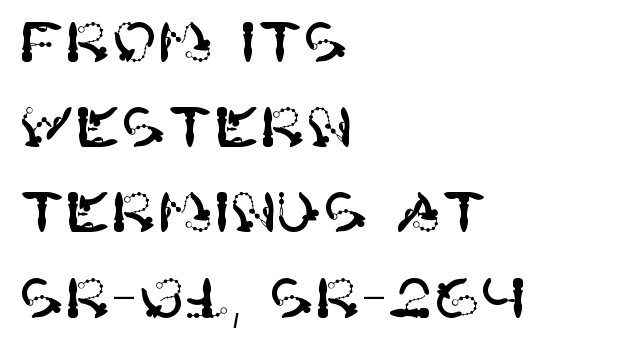
{"serif": "no", "italic": "no", "width": "normal", "stroke_contrast": "high", "x_height": "large", "underline": "no", "align": "left", "line_spacing": "normal", "line_spacing_ratio": 1.55, "letter_spacing": "normal", "letter_spacing_em": 0.0, "glyph_px": 55}
